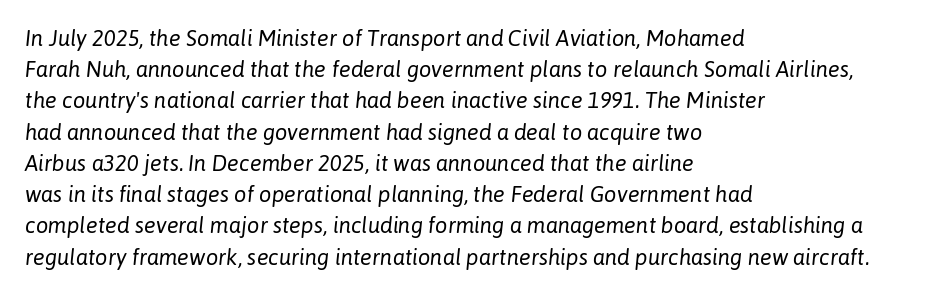
The image shows 22 px text type, italic (leaning right); set left-aligned, normal line spacing (1.42x), normal letter spacing, not underlined.
